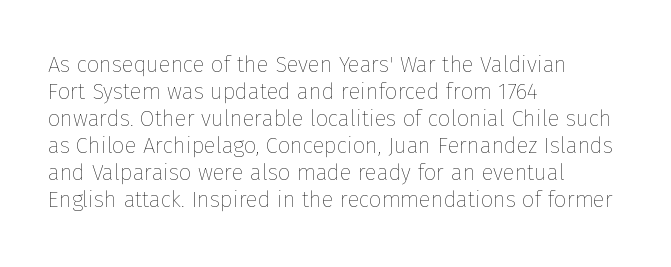
The image shows 22 px text type, upright; set left-aligned, line spacing 1.23x, normal letter spacing, not underlined.
